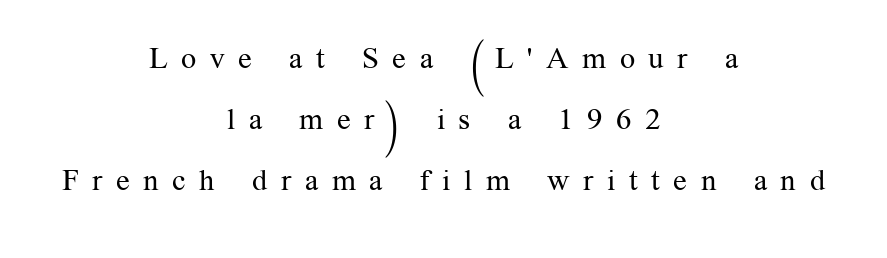
Q: Is the text bold? A: No.
Q: Is the text italic (slanted)? A: No, it is upright.
Q: Is the typeface a serif or a sans-serif typeface? A: Serif.
Q: Is the text underlined? A: No.
Q: How is the paragraph aligned? A: Centered.
Q: Is the spacing between letters normal or unusually wide? A: Unusually wide.
Q: Is the spacing between lines tight, normal or loose? A: Loose.
Q: Width (condensed, normal, or wide)? A: Normal.
Q: Stroke contrast? A: Medium.
Q: x-height? A: Medium.
Q: Monospaced? A: No.
